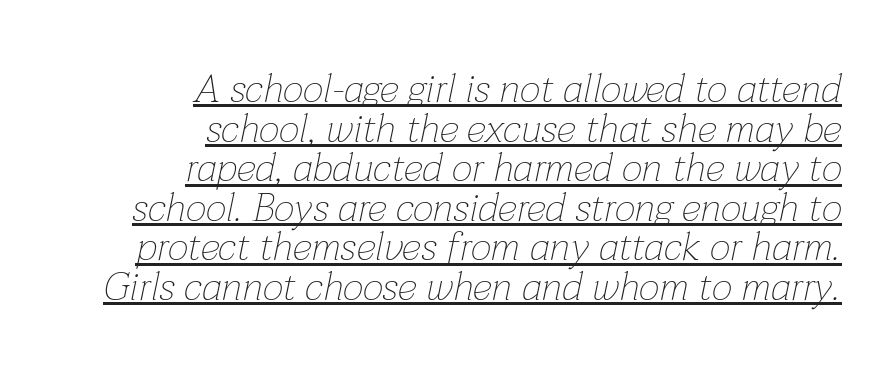
{"italic": "yes", "lean": "right", "slant_degrees": 12, "bold": "no", "weight": "thin", "width": "normal", "stroke_contrast": "low", "x_height": "medium", "monospaced": "no", "underline": "yes", "align": "right", "line_spacing": "tight", "line_spacing_ratio": 0.99, "letter_spacing": "normal", "letter_spacing_em": 0.0, "glyph_px": 40}
